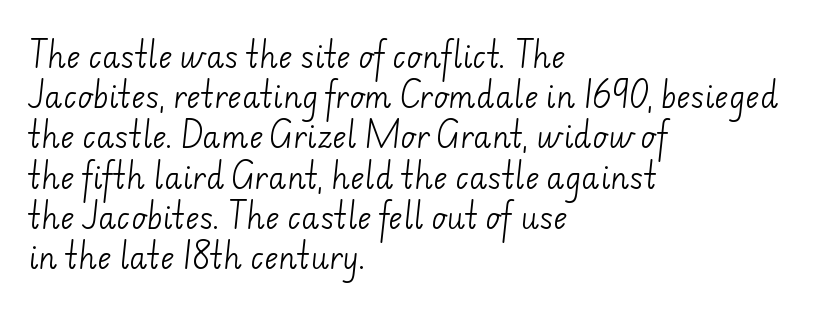
{"serif": "no", "bold": "no", "weight": "light", "width": "normal", "stroke_contrast": "low", "x_height": "small", "monospaced": "no", "underline": "no", "align": "left", "line_spacing": "normal", "line_spacing_ratio": 1.34, "letter_spacing": "normal", "letter_spacing_em": 0.0, "glyph_px": 30}
